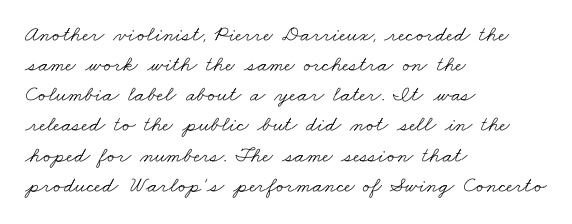
The characters are drawn with everyday or finer stroke widths. A typesetter would call this leading conventional body-copy spacing. Tracking value appears to be zero — textbook default spacing. The paragraph has a hard left edge and a soft right edge.
